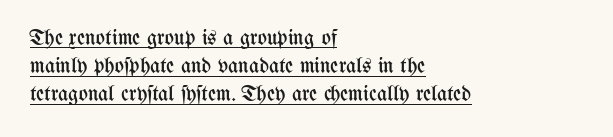
Weight class: somewhere from thin through regular. Horizontal bands of white between lines are of average thickness. Nope, not italic — everything's standing straight. Glance below the letters and you will spot a drawn line. Observe the ordinary spacing: letters are neighbours, not strangers. Is the block centered? No — it sits flush against the left margin.
